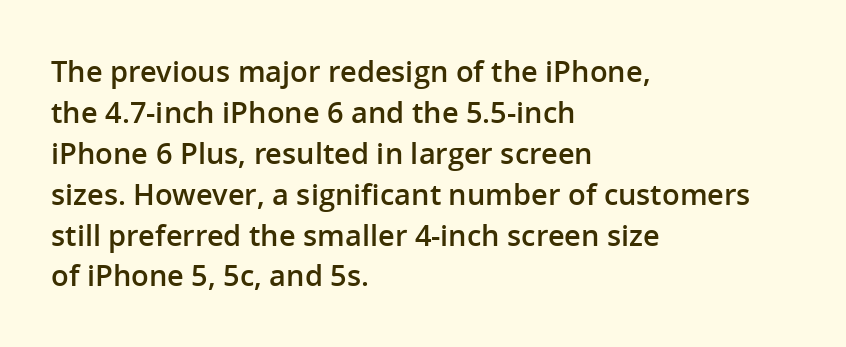
Q: Is the text bold? A: Semi-bold.
Q: Is the text italic (slanted)? A: No, it is upright.
Q: Is the typeface a serif or a sans-serif typeface? A: Sans-serif.
Q: Is the text underlined? A: No.
Q: How is the paragraph aligned? A: Left-aligned.
Q: Is the spacing between letters normal or unusually wide? A: Normal.
Q: Is the spacing between lines tight, normal or loose? A: Normal.
Q: Width (condensed, normal, or wide)? A: Normal.
Q: Stroke contrast? A: Low.
Q: x-height? A: Medium.
Q: Monospaced? A: No.
